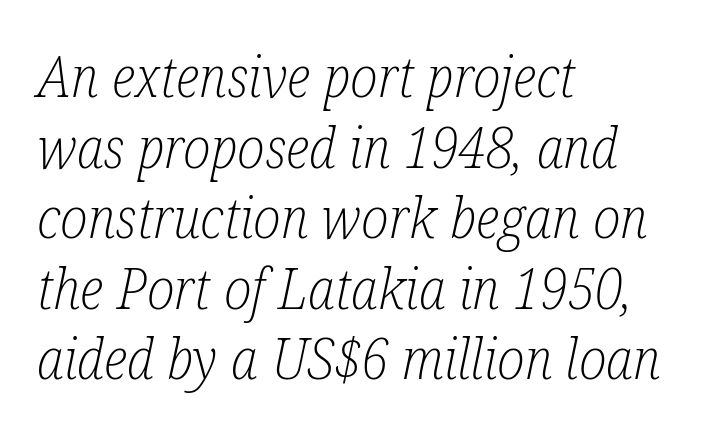
Q: Is the text bold? A: No.
Q: Is the text italic (slanted)? A: Yes, it leans right by about 12 degrees.
Q: Is the typeface a serif or a sans-serif typeface? A: Serif.
Q: Is the text underlined? A: No.
Q: How is the paragraph aligned? A: Left-aligned.
Q: Is the spacing between letters normal or unusually wide? A: Normal.
Q: Is the spacing between lines tight, normal or loose? A: Normal.
Q: Width (condensed, normal, or wide)? A: Condensed.
Q: Stroke contrast? A: Low.
Q: x-height? A: Medium.
Q: Monospaced? A: No.
